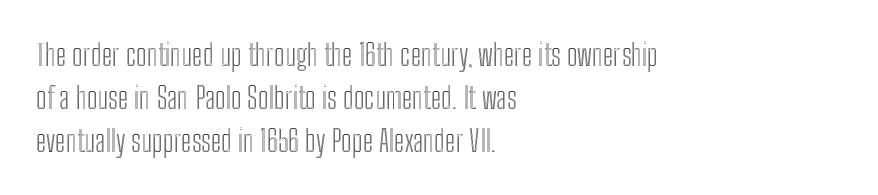
Q: Is the text italic (slanted)? A: No, it is upright.
Q: Is the text underlined? A: No.
Q: How is the paragraph aligned? A: Left-aligned.
Q: Is the spacing between letters normal or unusually wide? A: Normal.
Q: Is the spacing between lines tight, normal or loose? A: Normal.
Q: Width (condensed, normal, or wide)? A: Condensed.
Q: x-height? A: Medium.
Q: Monospaced? A: No.
